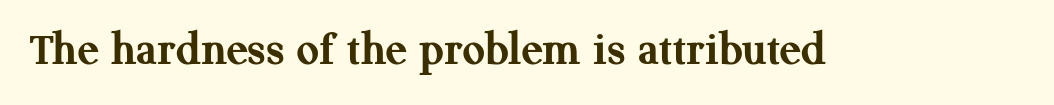
The image shows 49 px semibold serif type, upright; set normal letter spacing, not underlined; medium stroke contrast and a medium x-height.
